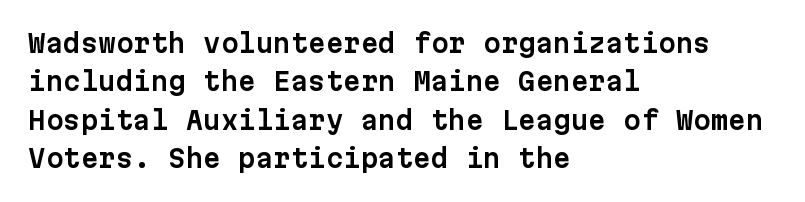
Q: Is the text italic (slanted)? A: No, it is upright.
Q: Is the text underlined? A: No.
Q: How is the paragraph aligned? A: Left-aligned.
Q: Is the spacing between letters normal or unusually wide? A: Normal.
Q: Is the spacing between lines tight, normal or loose? A: Normal.
